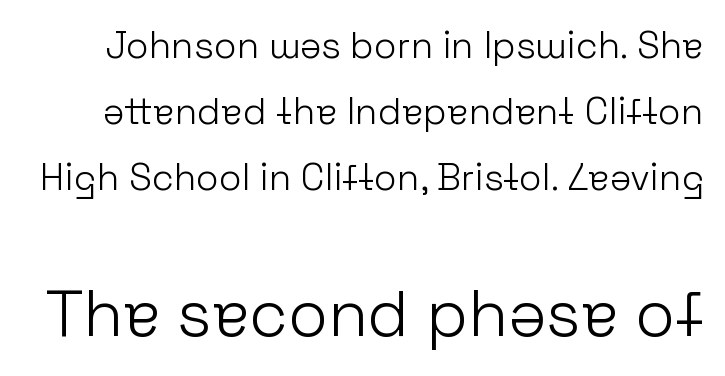
Ordinary non-slanted type is in use. These two chunks differ in scale, with the bottom chunk taking the larger measure. Unlike a traditional serif, this face leaves its strokes unadorned. Honestly, the letter spacing is just normal — you wouldn't notice it.
